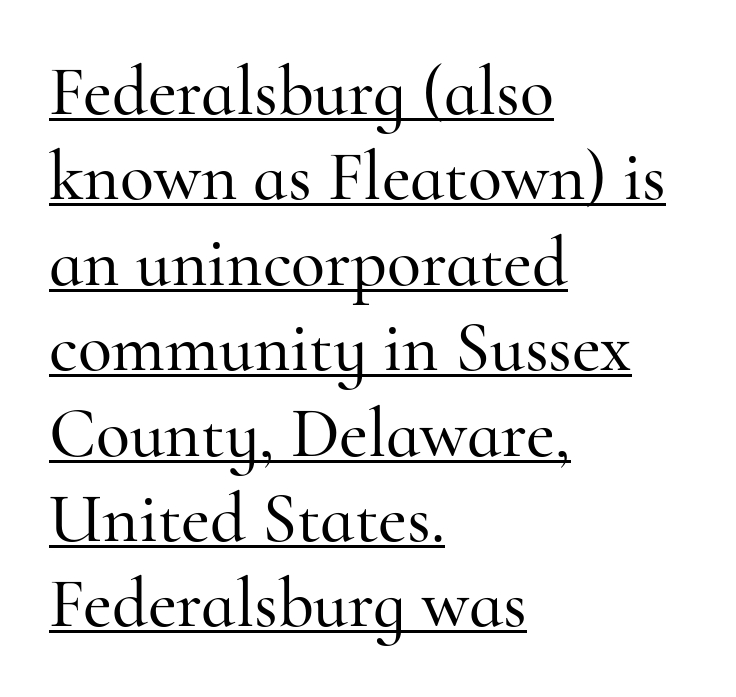
Q: Is the text italic (slanted)? A: No, it is upright.
Q: Is the typeface a serif or a sans-serif typeface? A: Serif.
Q: Is the text underlined? A: Yes.
Q: How is the paragraph aligned? A: Left-aligned.
Q: Is the spacing between letters normal or unusually wide? A: Normal.
Q: Width (condensed, normal, or wide)? A: Normal.
Q: Stroke contrast? A: High.
Q: x-height? A: Small.
Q: Monospaced? A: No.
